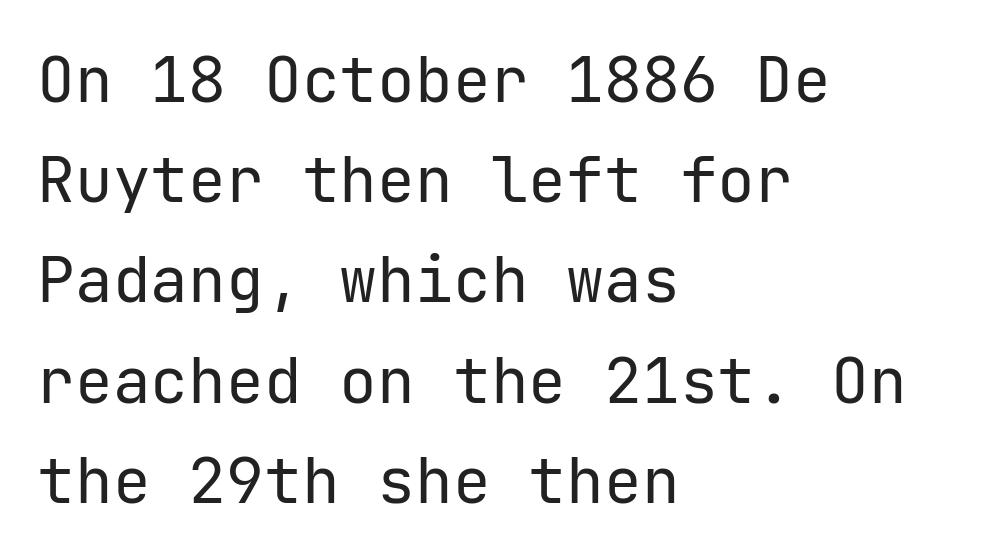
{"serif": "no", "italic": "no", "bold": "no", "weight": "regular", "width": "normal", "stroke_contrast": "low", "x_height": "medium", "underline": "no", "align": "left", "line_spacing": "normal", "line_spacing_ratio": 1.59, "letter_spacing": "normal", "letter_spacing_em": 0.0, "glyph_px": 63}
